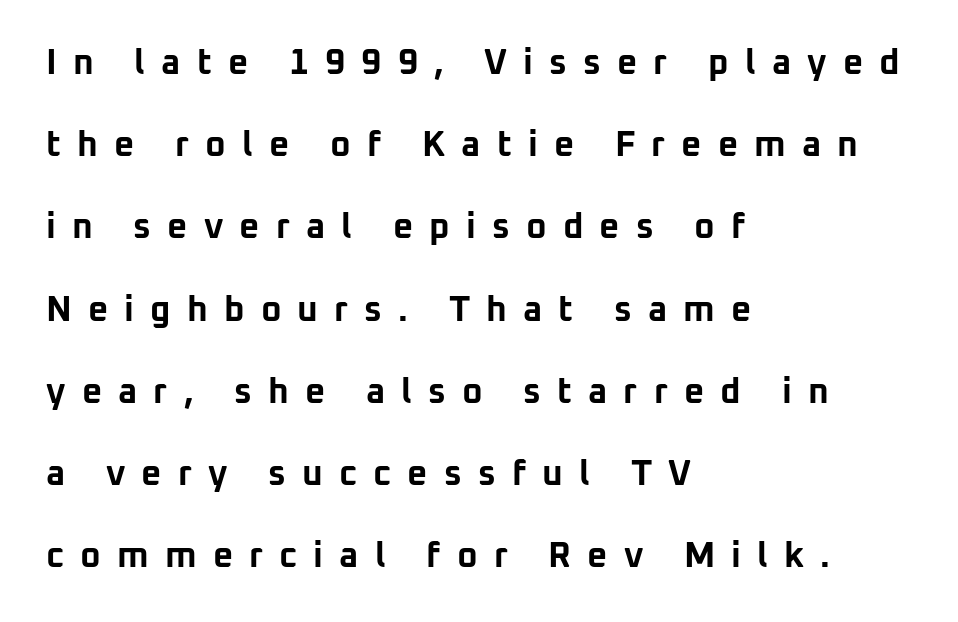
Q: Is the text bold? A: Yes.
Q: Is the text italic (slanted)? A: No, it is upright.
Q: Is the typeface a serif or a sans-serif typeface? A: Sans-serif.
Q: Is the text underlined? A: No.
Q: How is the paragraph aligned? A: Left-aligned.
Q: Is the spacing between letters normal or unusually wide? A: Unusually wide.
Q: Is the spacing between lines tight, normal or loose? A: Loose.
Q: Width (condensed, normal, or wide)? A: Normal.
Q: Stroke contrast? A: Low.
Q: x-height? A: Medium.
Q: Monospaced? A: No.
